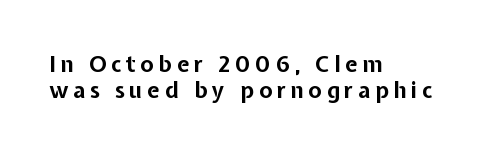
Q: Is the text bold? A: Yes.
Q: Is the text italic (slanted)? A: No, it is upright.
Q: Is the text underlined? A: No.
Q: How is the paragraph aligned? A: Left-aligned.
Q: Is the spacing between letters normal or unusually wide? A: Unusually wide.
